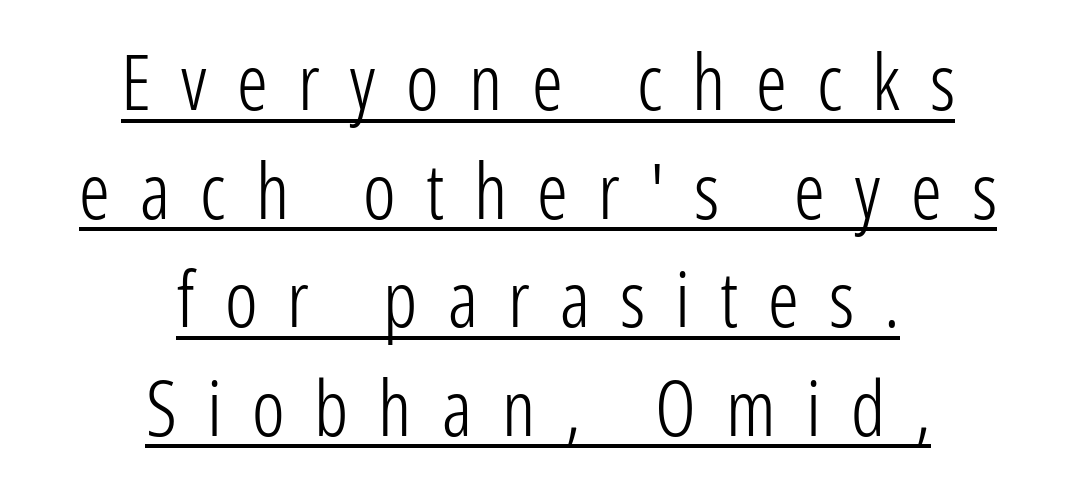
Is this a heavy cut? Hardly; it is regular or lighter. The passage shown is typeset with a sans-serif family. Tracking here is generous; glyphs stand well apart from one another. Is the block centered? Yes — each line is placed symmetrically about the middle. The face used here appears with an underline applied.
